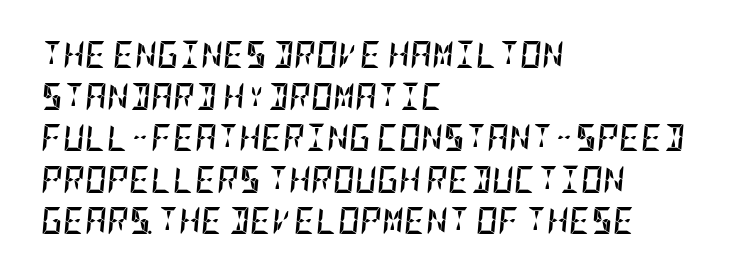
Q: Is the text bold? A: Yes.
Q: Is the text italic (slanted)? A: Yes, it leans right by about 5 degrees.
Q: Is the text underlined? A: No.
Q: How is the paragraph aligned? A: Left-aligned.
Q: Is the spacing between letters normal or unusually wide? A: Normal.
Q: Is the spacing between lines tight, normal or loose? A: Normal.
